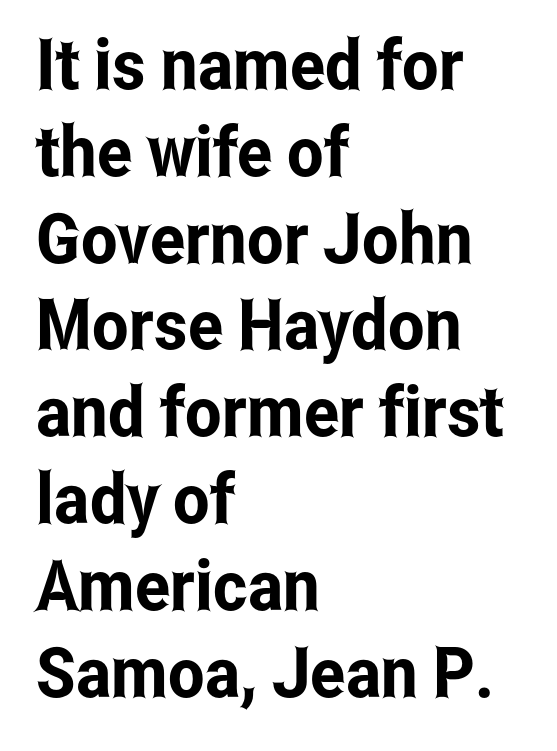
The image shows 70 px condensed sans-serif type, upright; set left-aligned, line spacing 1.24x, normal letter spacing, not underlined; low stroke contrast and a medium x-height.
